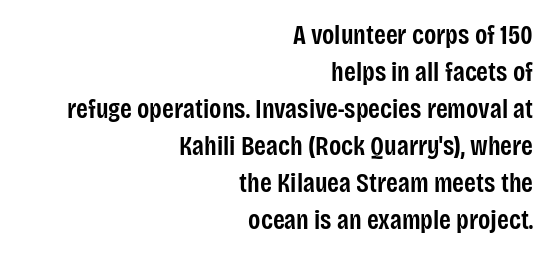
Q: Is the text bold? A: Semi-bold.
Q: Is the text italic (slanted)? A: No, it is upright.
Q: Is the text underlined? A: No.
Q: How is the paragraph aligned? A: Right-aligned.
Q: Is the spacing between letters normal or unusually wide? A: Normal.
Q: Is the spacing between lines tight, normal or loose? A: Normal.
